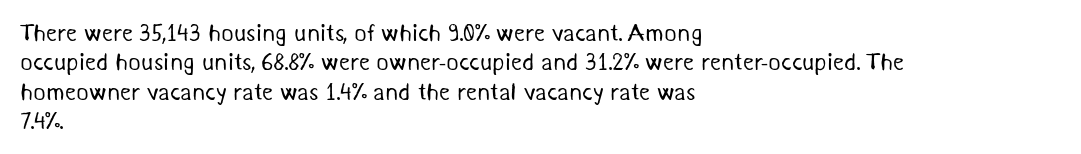
{"bold": "no", "underline": "no", "align": "left", "line_spacing_ratio": 1.22, "letter_spacing": "normal", "letter_spacing_em": 0.0, "glyph_px": 24}
